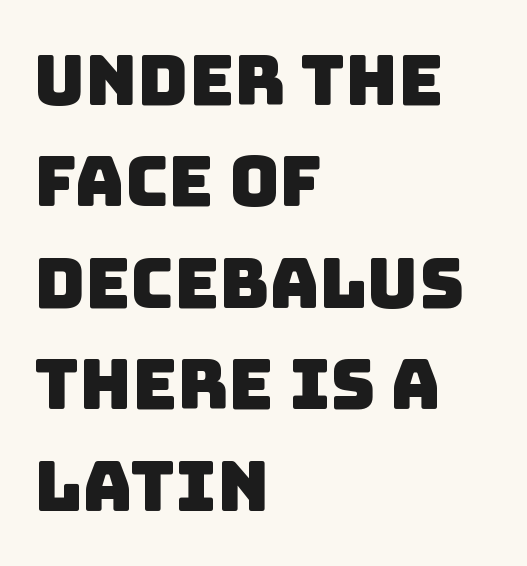
Q: Is the typeface a serif or a sans-serif typeface? A: Sans-serif.
Q: Is the text underlined? A: No.
Q: How is the paragraph aligned? A: Left-aligned.
Q: Is the spacing between letters normal or unusually wide? A: Normal.
Q: Is the spacing between lines tight, normal or loose? A: Normal.
Q: Width (condensed, normal, or wide)? A: Normal.
Q: Stroke contrast? A: Low.
Q: x-height? A: Large.
Q: Monospaced? A: No.
